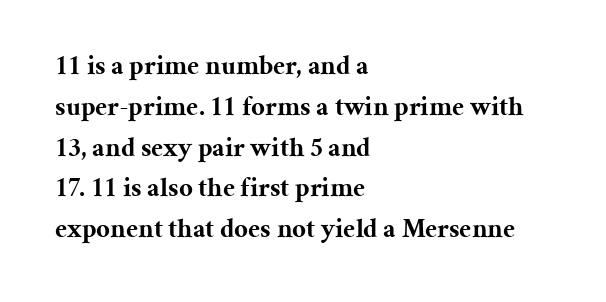
Q: Is the text bold? A: Yes.
Q: Is the text italic (slanted)? A: No, it is upright.
Q: Is the text underlined? A: No.
Q: How is the paragraph aligned? A: Left-aligned.
Q: Is the spacing between letters normal or unusually wide? A: Normal.
Q: Is the spacing between lines tight, normal or loose? A: Normal.
